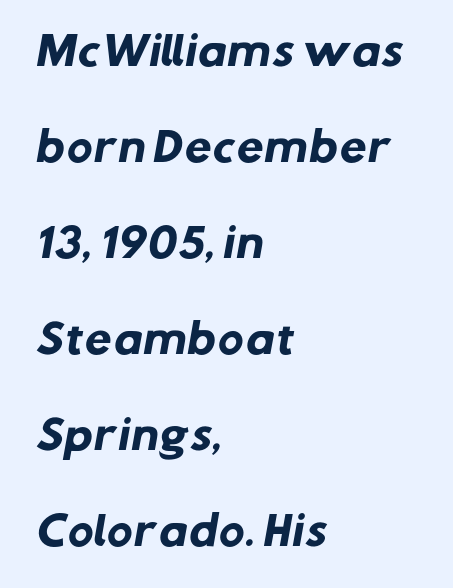
The image shows 39 px heavy sans-serif type; set left-aligned, loose line spacing (2.46x), normal letter spacing, not underlined; low stroke contrast and a medium x-height.
